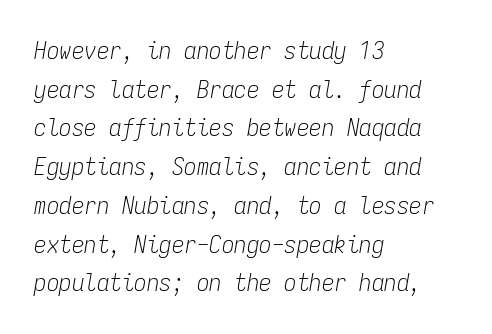
Notice how the stems are inclined rather than vertical — that's the hallmark of italics. Whoever set this chose a conventional vertical rhythm. All the whitespace from short lines collects on the right. In terms of letterspacing, this is plain default setting. Honestly, there is no underline to notice here at all. Stroke mass is kept to a normal reading level or below.
